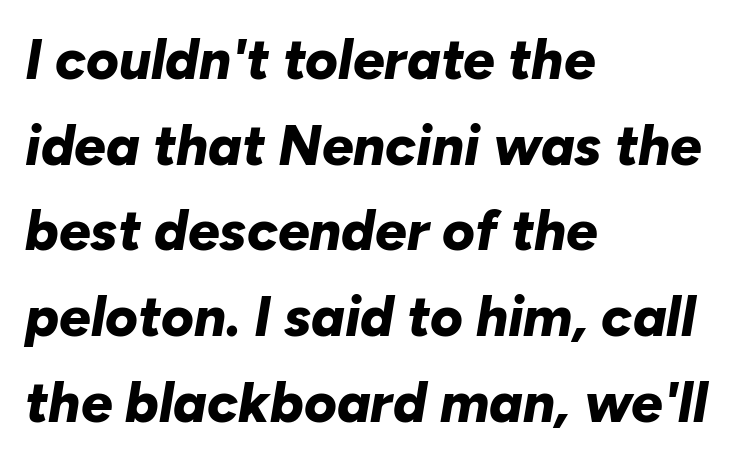
Rows of type keep a routine distance in the vertical direction. Character widths vary here, with narrow letters taking less room than wide ones. Notice how thick the strokes are: this is what a full bold looks like. Where is the straight margin? On the left. The whole block is typeset with a tilt.
